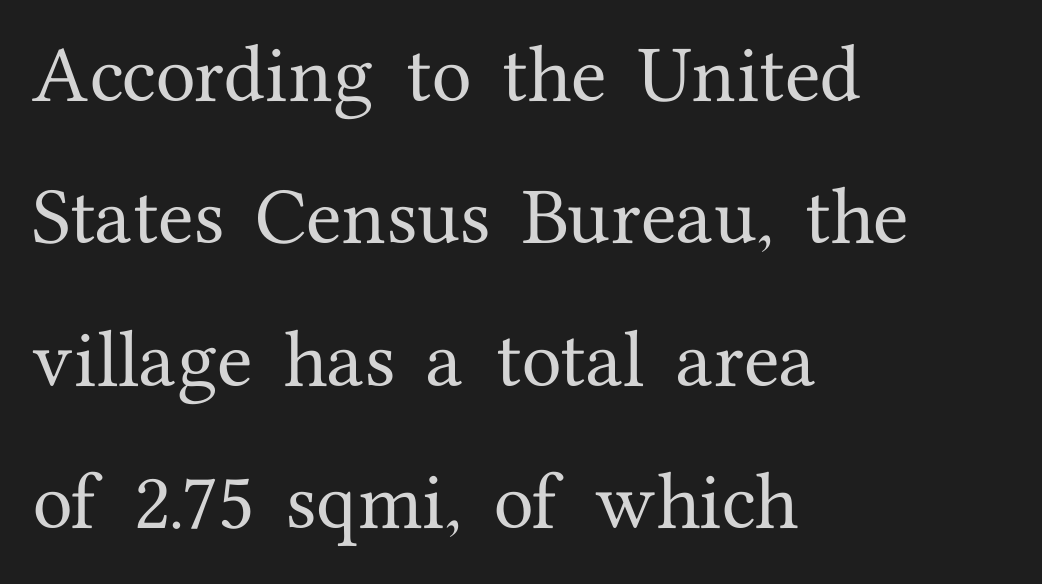
Q: Is the text italic (slanted)? A: No, it is upright.
Q: Is the typeface a serif or a sans-serif typeface? A: Serif.
Q: Is the text underlined? A: No.
Q: How is the paragraph aligned? A: Left-aligned.
Q: Is the spacing between letters normal or unusually wide? A: Normal.
Q: Is the spacing between lines tight, normal or loose? A: Loose.
Q: Width (condensed, normal, or wide)? A: Normal.
Q: Stroke contrast? A: Medium.
Q: x-height? A: Medium.
Q: Monospaced? A: No.
